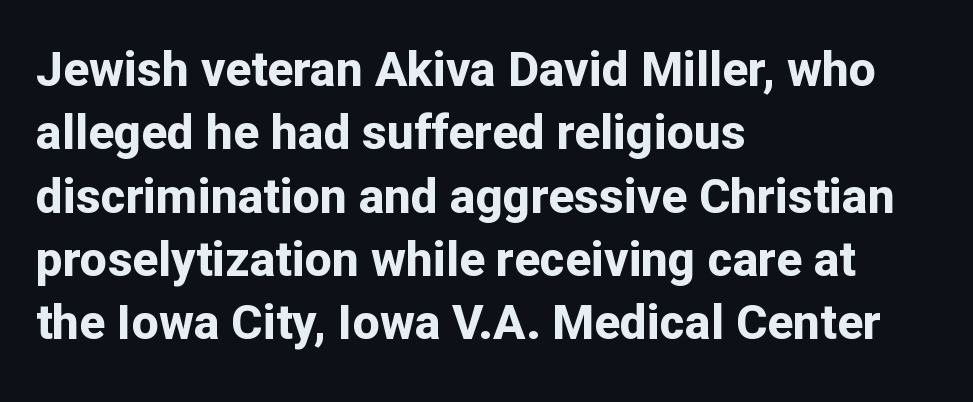
A dark, heavy texture on the line: the type is bold. Compared with typical body copy, the letter spacing here is the same. Examine the stroke ends and you'll find no serifs. Left-aligned paragraph, ragged on the right.
